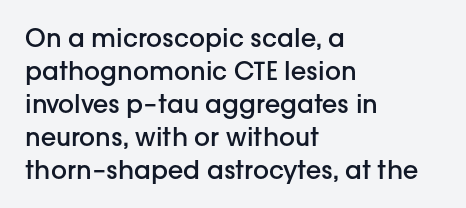
Is the letter spacing exaggerated? No — it looks like the ordinary default. The text block is weighted toward the left margin, trailing off unevenly rightward. Anything drawn beneath the words? Only blank space. The passage shown stacks its lines at a standard gap.
